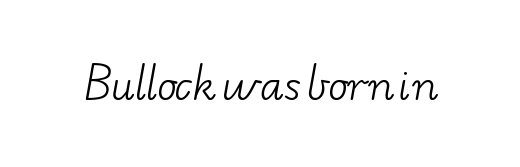
Spacing verdict: proportional, widths tailored to each character. This is not heavy type; no bold has been used. Nothing unusual about the tracking: characters are spaced as the font intends. The characters display serif detailing at their extremities.
